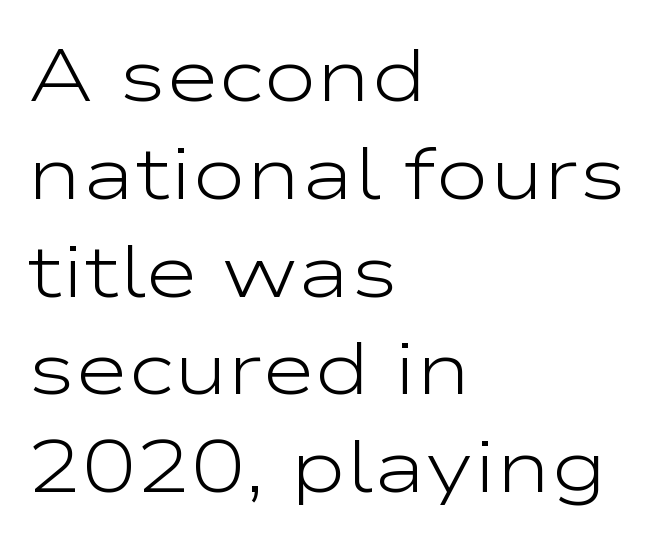
Nobody touched the tracking dial on this one. The designer left line spacing at the default. Font category for this specimen: sans-serif. This rendering features lettering with no underline. Every row of glyphs begins at an identical x-position on the left.
